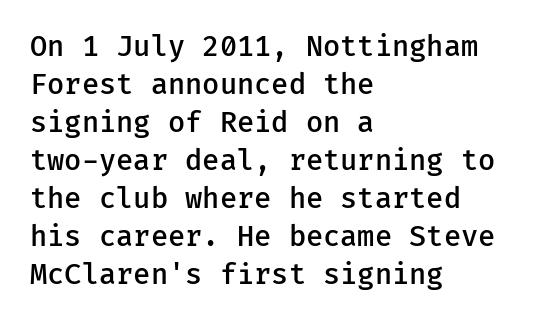
Q: Is the text bold? A: Semi-bold.
Q: Is the text italic (slanted)? A: No, it is upright.
Q: Is the typeface a serif or a sans-serif typeface? A: Sans-serif.
Q: Is the text underlined? A: No.
Q: How is the paragraph aligned? A: Left-aligned.
Q: Is the spacing between letters normal or unusually wide? A: Normal.
Q: Is the spacing between lines tight, normal or loose? A: Normal.
Q: Width (condensed, normal, or wide)? A: Normal.
Q: Stroke contrast? A: Low.
Q: x-height? A: Medium.
